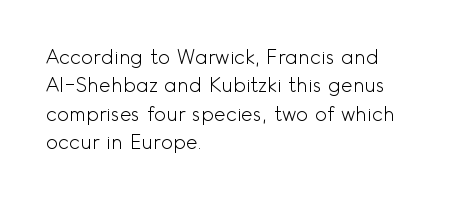
Glyph-to-glyph distance matches everyday printed text. One glance says typical: line gaps are just what's usual. A bare baseline throughout the passage. Does the lettering tilt? It doesn't — this is upright.
